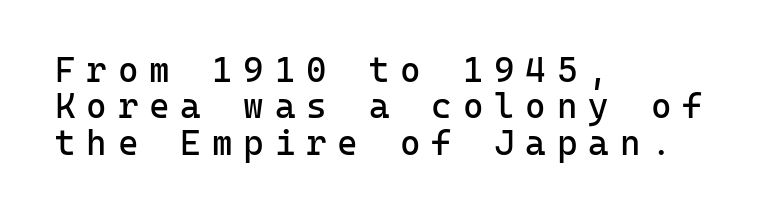
Q: Is the text bold? A: No.
Q: Is the text italic (slanted)? A: No, it is upright.
Q: Is the typeface a serif or a sans-serif typeface? A: Sans-serif.
Q: Is the text underlined? A: No.
Q: How is the paragraph aligned? A: Left-aligned.
Q: Is the spacing between letters normal or unusually wide? A: Unusually wide.
Q: Is the spacing between lines tight, normal or loose? A: Tight.
Q: Width (condensed, normal, or wide)? A: Normal.
Q: Stroke contrast? A: Low.
Q: x-height? A: Medium.
Q: Monospaced? A: Yes.
